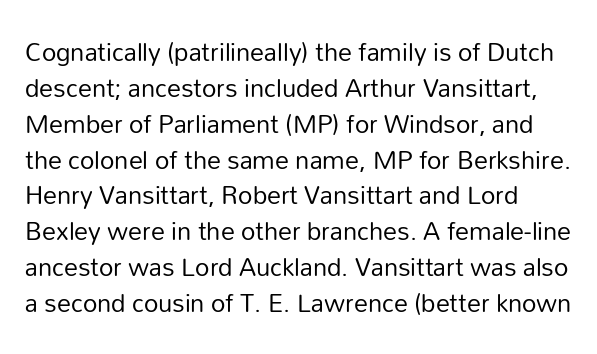
{"serif": "no", "italic": "no", "bold": "no", "weight": "regular", "width": "normal", "stroke_contrast": "low", "x_height": "medium", "monospaced": "no", "underline": "no", "line_spacing": "normal", "line_spacing_ratio": 1.28, "letter_spacing": "normal", "letter_spacing_em": 0.0, "glyph_px": 28}
